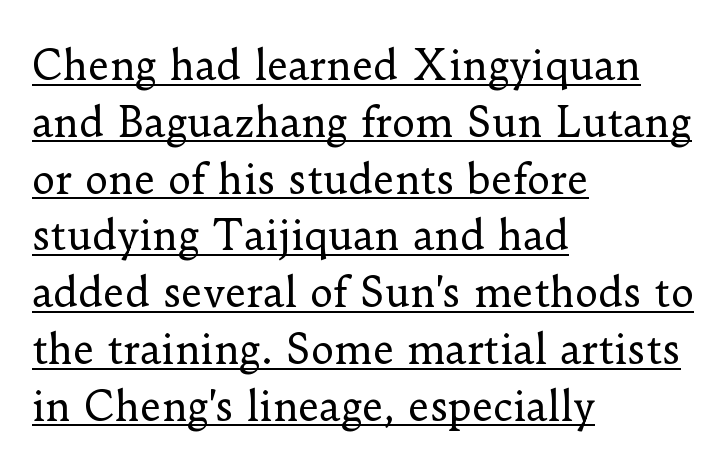
Q: Is the text bold? A: No.
Q: Is the text italic (slanted)? A: No, it is upright.
Q: Is the typeface a serif or a sans-serif typeface? A: Serif.
Q: Is the text underlined? A: Yes.
Q: How is the paragraph aligned? A: Left-aligned.
Q: Is the spacing between letters normal or unusually wide? A: Normal.
Q: Is the spacing between lines tight, normal or loose? A: Normal.
Q: Width (condensed, normal, or wide)? A: Normal.
Q: Stroke contrast? A: Low.
Q: x-height? A: Small.
Q: Monospaced? A: No.
